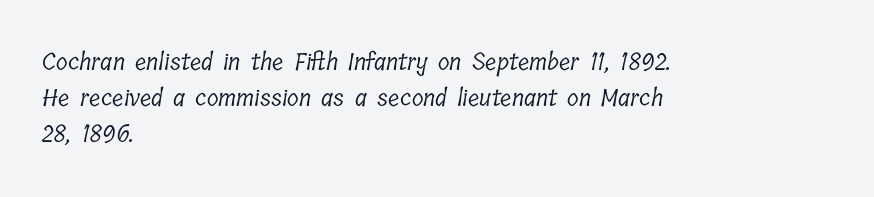
The foot of each line stays bare and open. Between one letter and the next there's only the usual sliver of space. The paragraph shown leans on its left margin. Whoever set this chose a conventional vertical rhythm. The strokes are not fattened; the text isn't bold.
